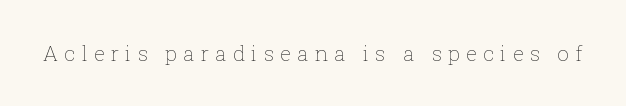
Q: Is the text bold? A: No.
Q: Is the text italic (slanted)? A: No, it is upright.
Q: Is the text underlined? A: No.
Q: Is the spacing between letters normal or unusually wide? A: Unusually wide.
